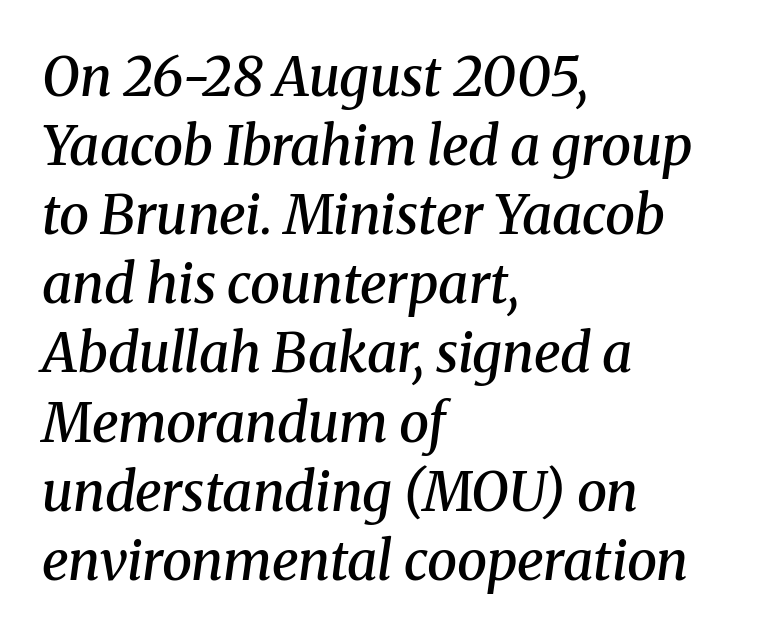
{"serif": "yes", "italic": "yes", "lean": "right", "slant_degrees": 8, "bold": "semi", "weight": "semibold", "width": "normal", "stroke_contrast": "medium", "x_height": "medium", "monospaced": "no", "underline": "no", "align": "left", "line_spacing": "normal", "line_spacing_ratio": 1.28, "letter_spacing": "normal", "letter_spacing_em": 0.0, "glyph_px": 54}
